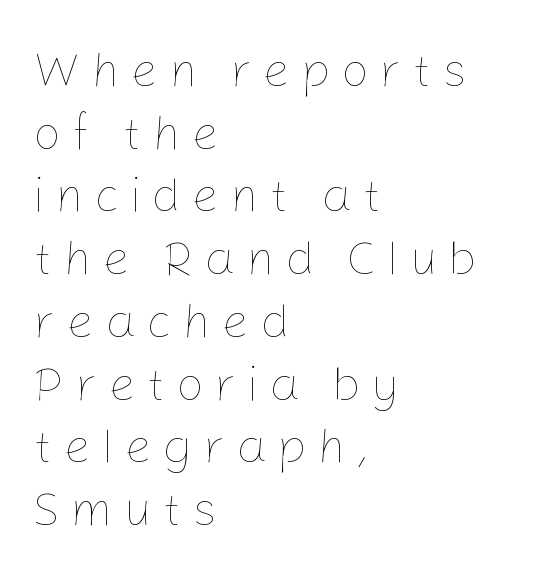
Reading down the column, the eye jumps a familiar distance to each next line. Spacing verdict: proportional, widths tailored to each character. A typesetter would mark this as roman, not italic. Unmarked baselines from the first word to the last. What stands out about the letter spacing? Its width — letters are far apart. Is the stroke heavy? The answer is a plain regular-or-lighter.
